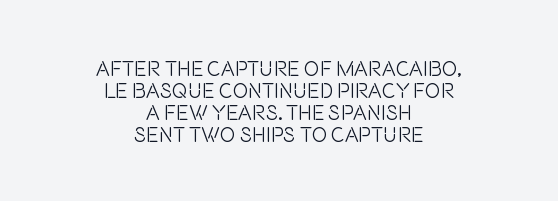
The lettering holds an erect, upright posture throughout. Unmarked baselines from the first word to the last. The strokes carry an ordinary text weight at most. Each new line begins almost immediately beneath the previous one. Is the letter spacing exaggerated? No — it looks like the ordinary default.
